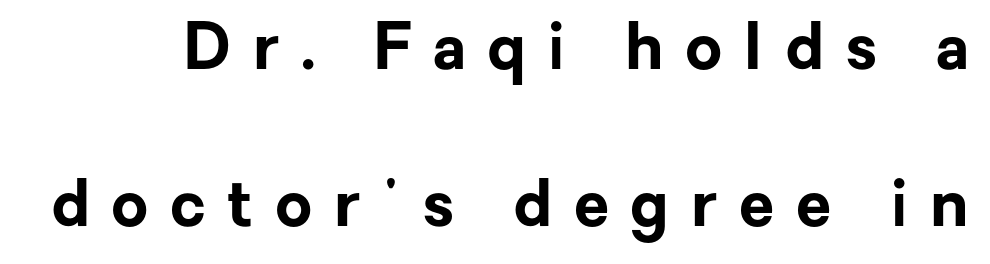
{"serif": "no", "italic": "no", "bold": "yes", "weight": "bold", "width": "normal", "stroke_contrast": "low", "x_height": "medium", "monospaced": "no", "underline": "no", "line_spacing": "loose", "line_spacing_ratio": 2.46, "letter_spacing": "wide", "letter_spacing_em": 0.34, "glyph_px": 64}
